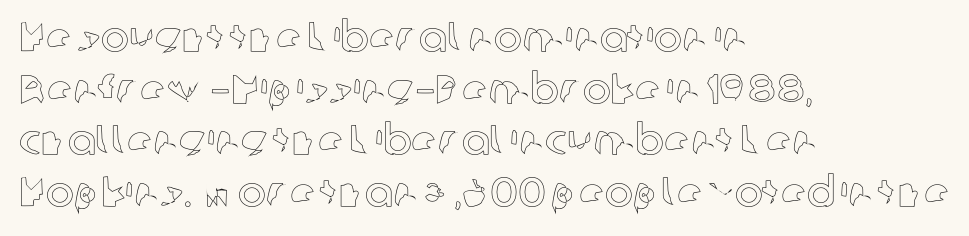
The image shows 42 px text type, upright; set left-aligned, line spacing 1.23x, normal letter spacing, not underlined; a medium x-height.
